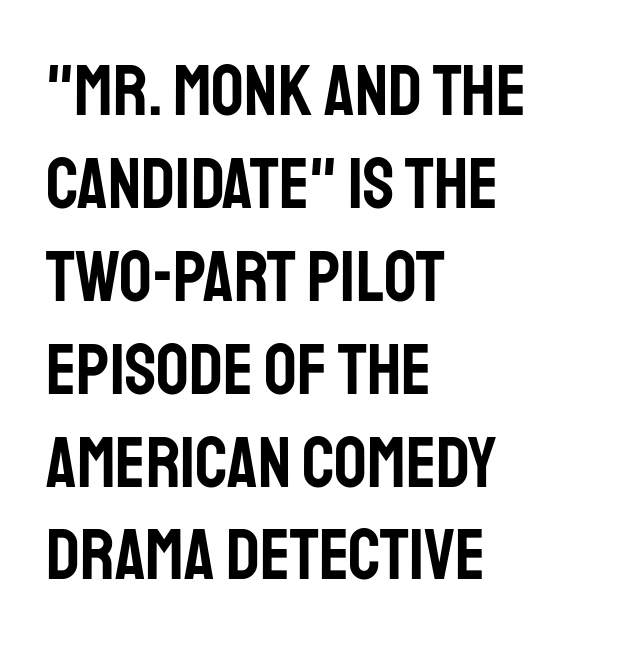
Q: Is the text italic (slanted)? A: No, it is upright.
Q: Is the typeface a serif or a sans-serif typeface? A: Sans-serif.
Q: Is the text underlined? A: No.
Q: How is the paragraph aligned? A: Left-aligned.
Q: Is the spacing between letters normal or unusually wide? A: Normal.
Q: Is the spacing between lines tight, normal or loose? A: Normal.
Q: Width (condensed, normal, or wide)? A: Condensed.
Q: Stroke contrast? A: Low.
Q: x-height? A: Large.
Q: Monospaced? A: No.
